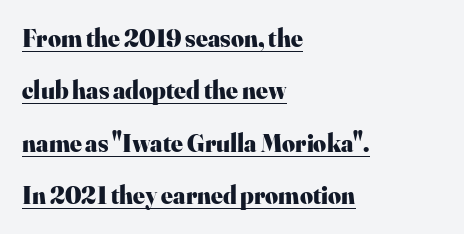
Does the weight exceed regular? Yes, all the way to bold. The type sits square on the baseline with zero lean. Letter spacing: default. A student would call this left alignment; a typographer would say flush left, rag right.
